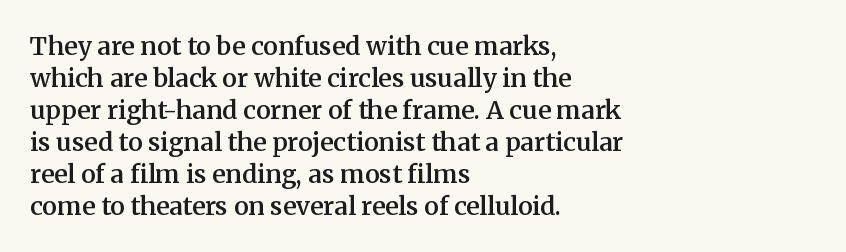
Tracking value appears to be zero — textbook default spacing. Weight check: semibold — heavier than regular, not quite bold. Line starts are locked; line ends wander. How would I describe the line gaps? Plain and ordinary. The gap between lines stays unmarked. Posture: straight, roman, zero tilt.
